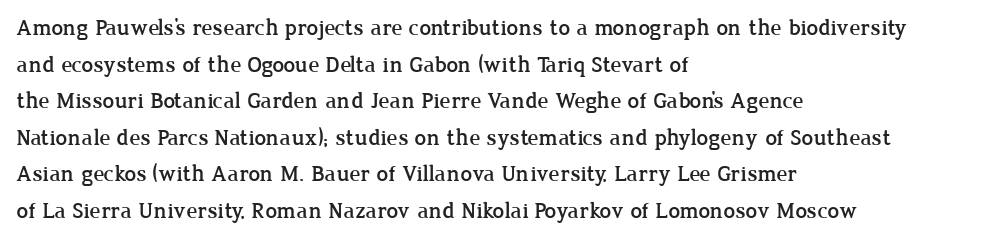
The image shows 23 px text type, upright; set left-aligned, normal line spacing (1.59x), normal letter spacing, not underlined.
